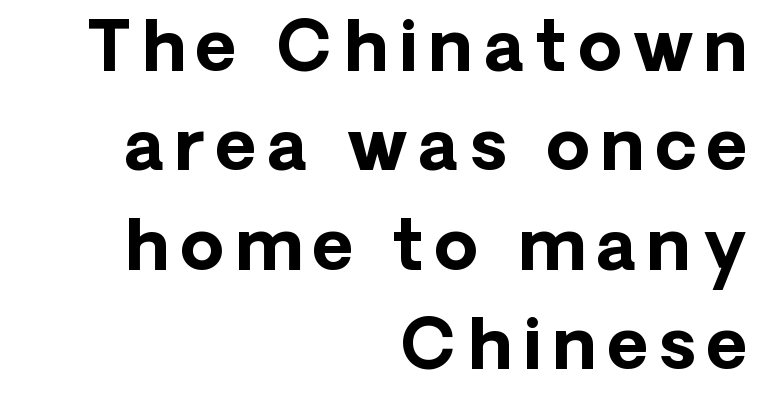
Words float on clear page, feet unadorned. A sans-serif font was chosen for this passage. Summary of vertical rhythm: regular, with standard interline spacing. Line endings align vertically; line beginnings do not. The letters are bold, with thick, heavy strokes. Designer's note — italics off, roman on.
